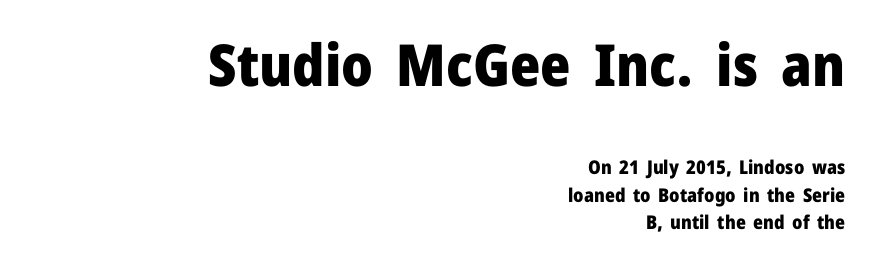
{"serif": "no", "italic": "no", "bold": "yes", "weight": "heavy", "width": "normal", "stroke_contrast": "low", "x_height": "medium", "monospaced": "no", "underline": "no", "align": "right", "line_spacing": "normal", "line_spacing_ratio": 1.43, "letter_spacing": "normal", "letter_spacing_em": 0.0, "larger_block": "first", "size_ratio": 3.05, "glyph_px": 58}
